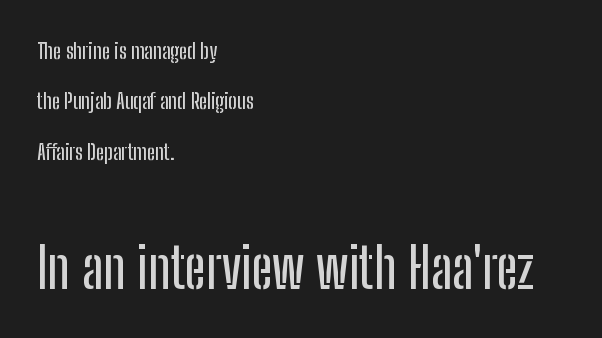
The image shows 56 px condensed sans-serif type, upright; set left-aligned, loose line spacing (2.29x), normal letter spacing, not underlined; the second (bottom) block is 2.55x larger; low stroke contrast and a medium x-height.
